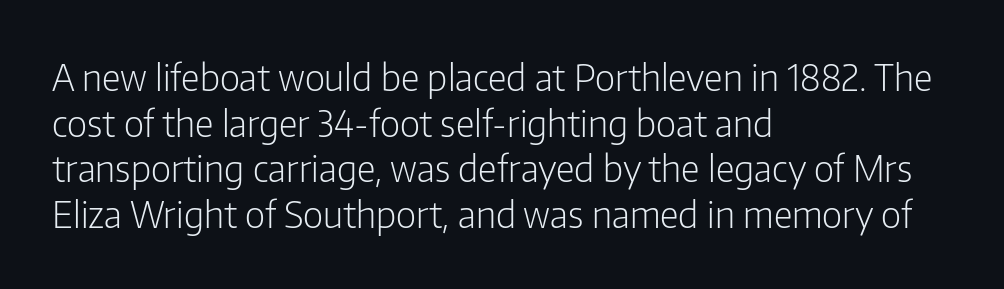
Tall strokes in this sample are plumb rather than angled. Plain, unruled lines of type. Characters follow at the spacing the type designer built in. This sample has the flowing, uneven cadence of proportional lettering. Note: no serifs on the glyphs. Is this a heavy cut? Hardly; it is regular or lighter.
